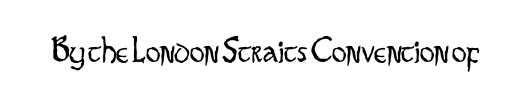
{"serif": "no", "italic": "no", "bold": "no", "weight": "light", "width": "condensed", "stroke_contrast": "low", "x_height": "small", "monospaced": "no", "underline": "no", "letter_spacing": "normal", "letter_spacing_em": 0.0, "glyph_px": 37}
